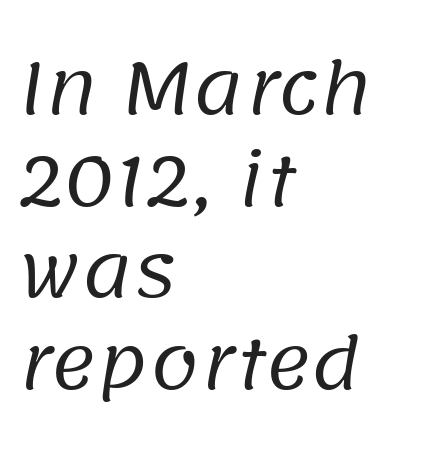
Q: Is the text bold? A: No.
Q: Is the typeface a serif or a sans-serif typeface? A: Sans-serif.
Q: Is the text underlined? A: No.
Q: How is the paragraph aligned? A: Left-aligned.
Q: Is the spacing between letters normal or unusually wide? A: Normal.
Q: Is the spacing between lines tight, normal or loose? A: Normal.
Q: Width (condensed, normal, or wide)? A: Normal.
Q: Stroke contrast? A: Low.
Q: x-height? A: Large.
Q: Monospaced? A: No.
